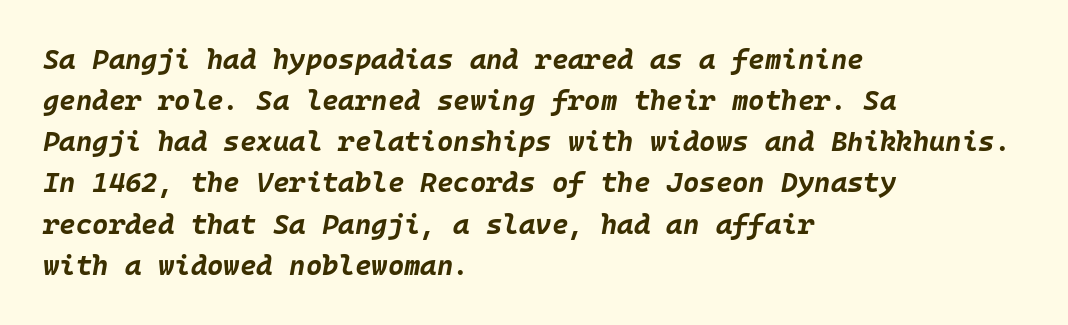
The rows are spaced the way most documents space them. The tracking reads as untouched default to a designer's eye. The glyphs are unaccompanied by any horizontal stroke below them. Visually the block forms a straight wall on the left and a jagged coastline on the right. There's an unmistakable incline to the writing here.
